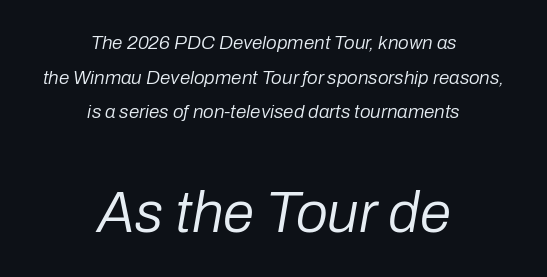
The image shows 57 px regular-weight type, italic (leaning right); set centered, line spacing 1.82x, normal letter spacing, not underlined; the second (bottom) block is 3.0x larger; low stroke contrast and a medium x-height.
